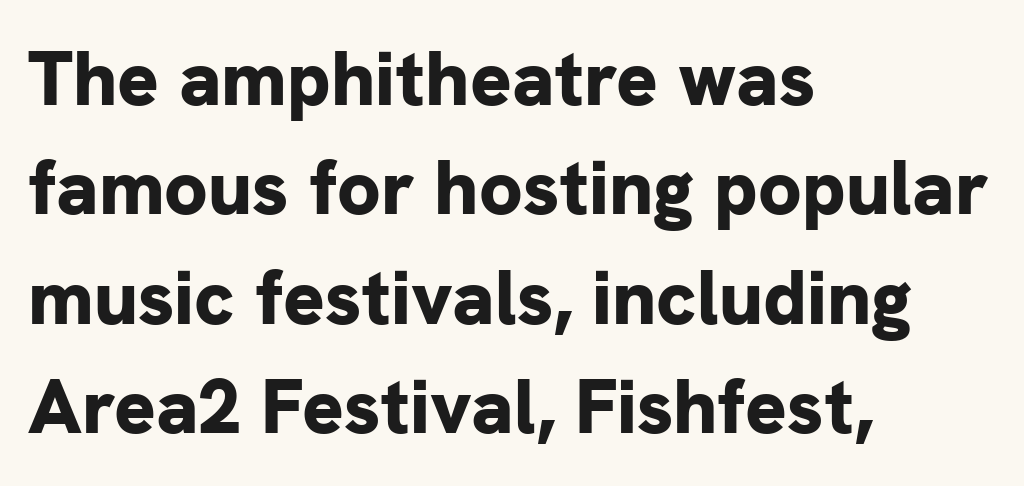
The image shows 77 px bold sans-serif type, upright; set left-aligned, normal line spacing (1.42x), normal letter spacing, not underlined; low stroke contrast and a medium x-height.
